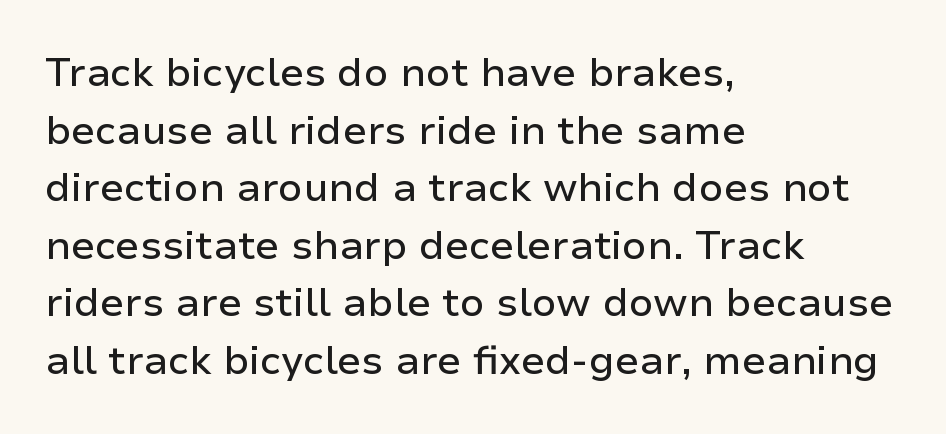
The image shows 40 px sans-serif type, upright; set left-aligned, normal line spacing (1.44x), normal letter spacing, not underlined; low stroke contrast and a medium x-height.
